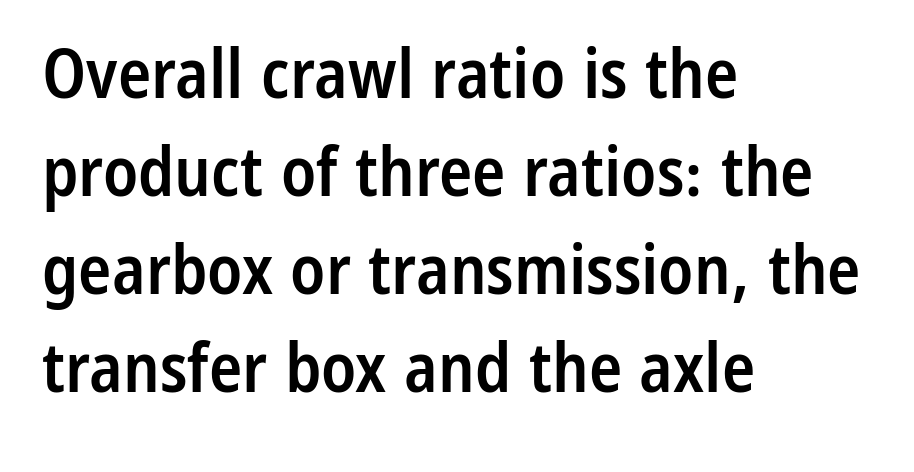
{"serif": "no", "italic": "no", "bold": "semi", "weight": "semibold", "width": "condensed", "stroke_contrast": "low", "x_height": "medium", "monospaced": "no", "underline": "no", "align": "left", "line_spacing": "normal", "line_spacing_ratio": 1.42, "letter_spacing": "normal", "letter_spacing_em": 0.0, "glyph_px": 69}
